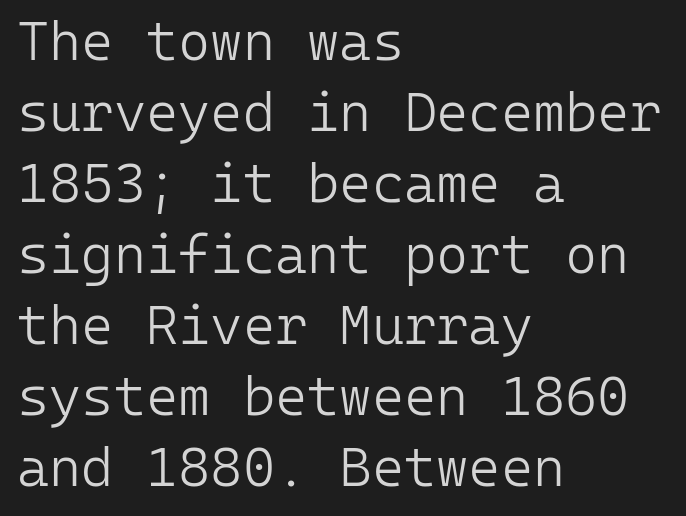
{"serif": "no", "italic": "no", "bold": "no", "weight": "light", "width": "normal", "stroke_contrast": "low", "x_height": "medium", "monospaced": "yes", "underline": "no", "align": "left", "line_spacing": "normal", "line_spacing_ratio": 1.29, "letter_spacing": "normal", "letter_spacing_em": 0.0, "glyph_px": 55}
